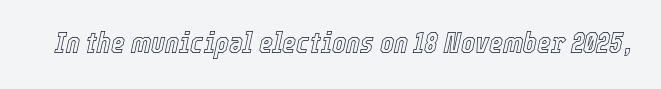
The image shows 30 px condensed type, italic (leaning right); set normal letter spacing, not underlined; a medium x-height.
